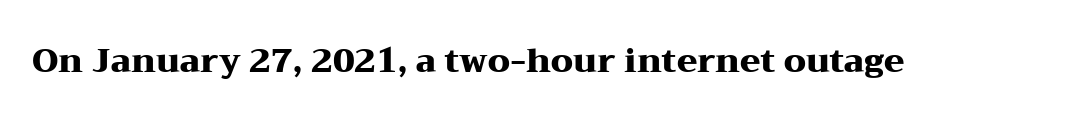
The typography opts for an upright posture over an oblique one. Each word holds together tightly as a unit, with standard inter-letter gaps. Regarding serifs, this sample has them. What weight is shown? A full bold with thick strokes. Each row of text sits above clean, open space.
